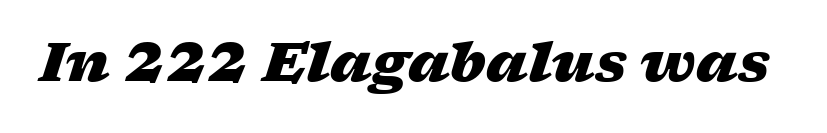
Q: Is the text bold? A: Yes.
Q: Is the text italic (slanted)? A: Yes, it leans right by about 17 degrees.
Q: Is the text underlined? A: No.
Q: Is the spacing between letters normal or unusually wide? A: Normal.
Q: Width (condensed, normal, or wide)? A: Wide.
Q: Stroke contrast? A: Low.
Q: x-height? A: Medium.
Q: Monospaced? A: No.
